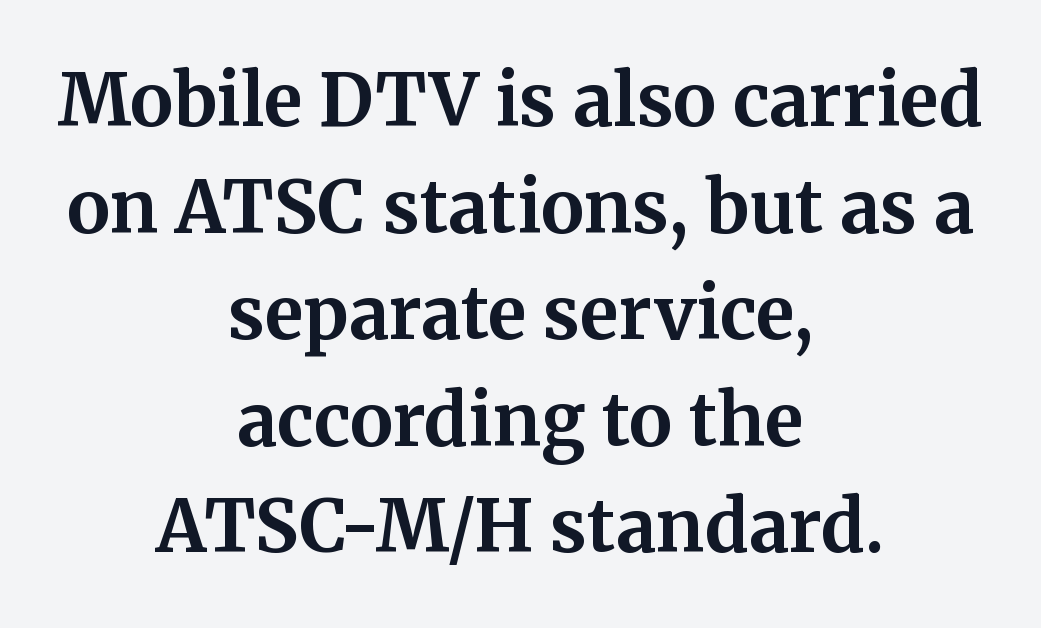
Q: Is the text bold? A: Yes.
Q: Is the text italic (slanted)? A: No, it is upright.
Q: Is the typeface a serif or a sans-serif typeface? A: Serif.
Q: Is the text underlined? A: No.
Q: How is the paragraph aligned? A: Centered.
Q: Is the spacing between letters normal or unusually wide? A: Normal.
Q: Is the spacing between lines tight, normal or loose? A: Normal.
Q: Width (condensed, normal, or wide)? A: Normal.
Q: Stroke contrast? A: Medium.
Q: x-height? A: Medium.
Q: Monospaced? A: No.
